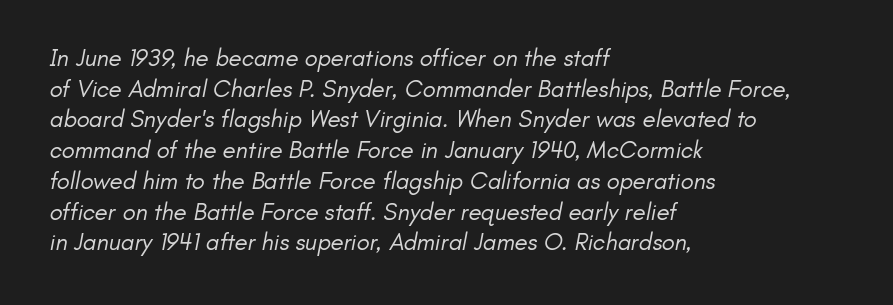
Q: Is the text bold? A: No.
Q: Is the text underlined? A: No.
Q: How is the paragraph aligned? A: Left-aligned.
Q: Is the spacing between letters normal or unusually wide? A: Normal.
Q: Is the spacing between lines tight, normal or loose? A: Normal.
